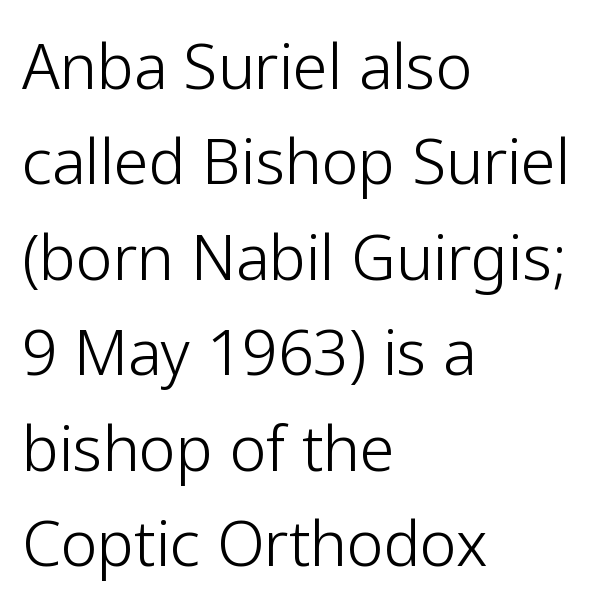
Q: Is the text bold? A: No.
Q: Is the text italic (slanted)? A: No, it is upright.
Q: Is the typeface a serif or a sans-serif typeface? A: Sans-serif.
Q: Is the text underlined? A: No.
Q: How is the paragraph aligned? A: Left-aligned.
Q: Is the spacing between letters normal or unusually wide? A: Normal.
Q: Is the spacing between lines tight, normal or loose? A: Normal.
Q: Width (condensed, normal, or wide)? A: Normal.
Q: Stroke contrast? A: Low.
Q: x-height? A: Medium.
Q: Monospaced? A: No.
